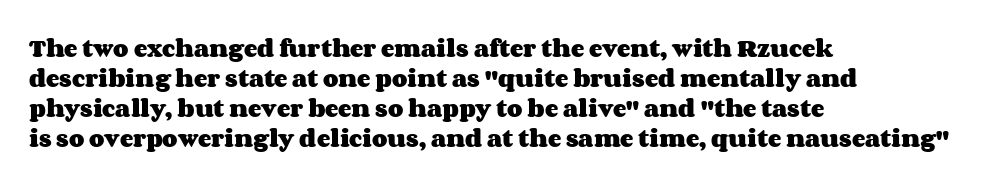
The image shows 20 px bold type, upright; set left-aligned, normal line spacing (1.5x), normal letter spacing, not underlined.
